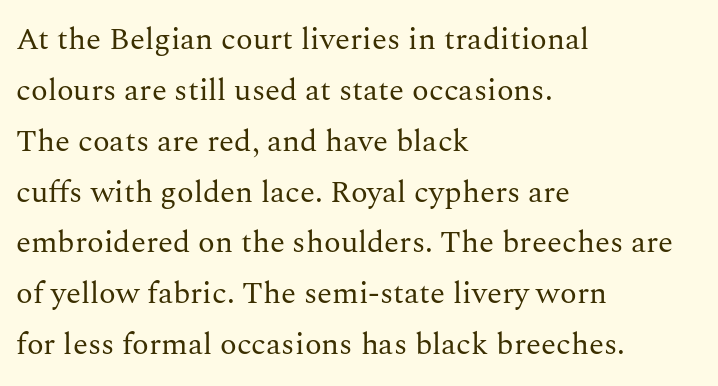
Q: Is the text bold? A: No.
Q: Is the text italic (slanted)? A: No, it is upright.
Q: Is the typeface a serif or a sans-serif typeface? A: Serif.
Q: Is the text underlined? A: No.
Q: How is the paragraph aligned? A: Left-aligned.
Q: Is the spacing between letters normal or unusually wide? A: Normal.
Q: Is the spacing between lines tight, normal or loose? A: Normal.
Q: Width (condensed, normal, or wide)? A: Normal.
Q: Stroke contrast? A: Medium.
Q: x-height? A: Medium.
Q: Monospaced? A: No.
